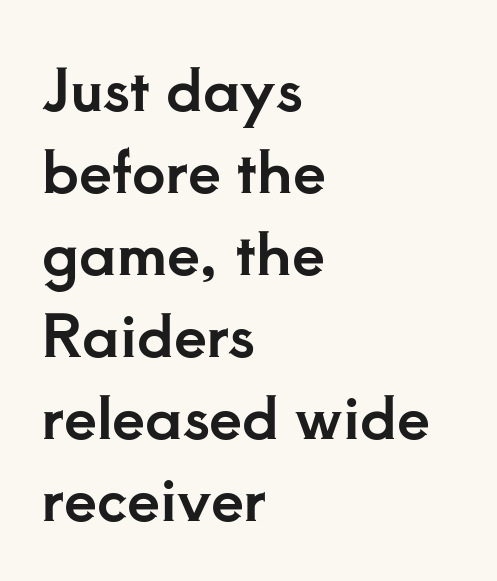
{"serif": "yes", "italic": "no", "width": "normal", "stroke_contrast": "low", "x_height": "small", "monospaced": "no", "underline": "no", "align": "left", "line_spacing": "normal", "line_spacing_ratio": 1.39, "letter_spacing": "normal", "letter_spacing_em": 0.0, "glyph_px": 59}
